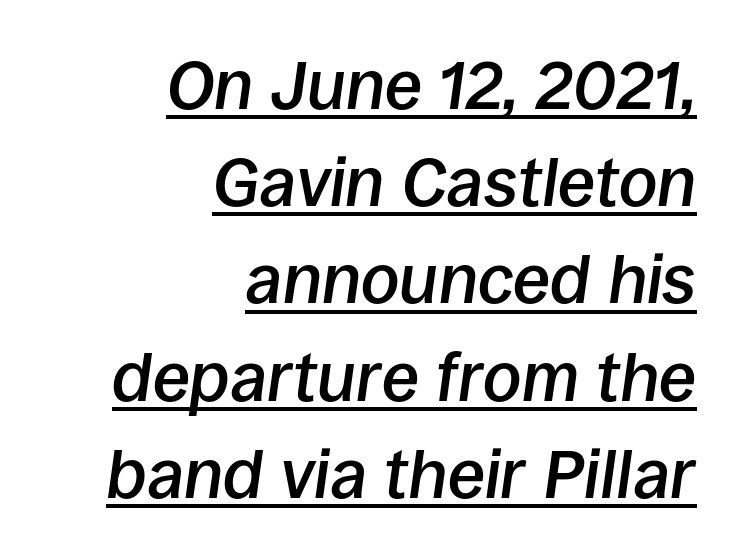
Q: Is the text bold? A: Semi-bold.
Q: Is the text italic (slanted)? A: Yes, it leans right by about 8 degrees.
Q: Is the text underlined? A: Yes.
Q: How is the paragraph aligned? A: Right-aligned.
Q: Is the spacing between letters normal or unusually wide? A: Normal.
Q: Is the spacing between lines tight, normal or loose? A: Normal.
Q: Width (condensed, normal, or wide)? A: Normal.
Q: Stroke contrast? A: Low.
Q: x-height? A: Large.
Q: Monospaced? A: No.
